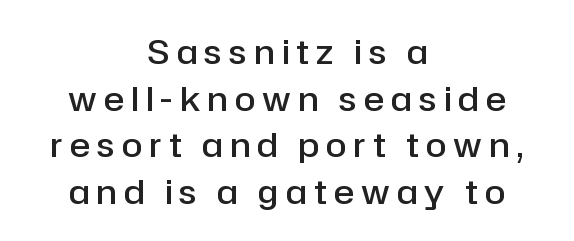
The image shows 34 px semibold sans-serif type, upright; set centered, normal line spacing (1.37x), unusually wide letter spacing (+0.21 em), not underlined; low stroke contrast and a medium x-height.
